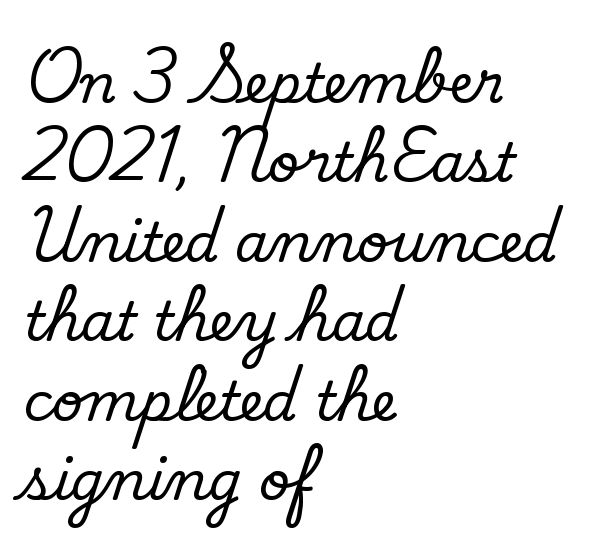
The image shows 54 px regular-weight sans-serif type; set left-aligned, normal line spacing (1.47x), normal letter spacing, not underlined; low stroke contrast and a small x-height.
